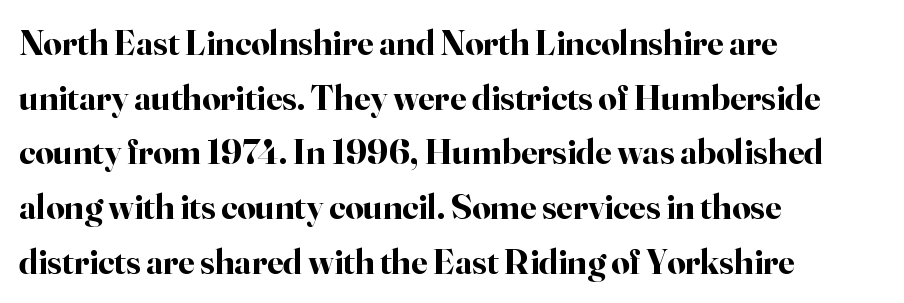
Q: Is the text bold? A: Yes.
Q: Is the text italic (slanted)? A: No, it is upright.
Q: Is the typeface a serif or a sans-serif typeface? A: Serif.
Q: Is the text underlined? A: No.
Q: How is the paragraph aligned? A: Left-aligned.
Q: Is the spacing between letters normal or unusually wide? A: Normal.
Q: Is the spacing between lines tight, normal or loose? A: Normal.
Q: Width (condensed, normal, or wide)? A: Normal.
Q: Stroke contrast? A: High.
Q: x-height? A: Small.
Q: Monospaced? A: No.
